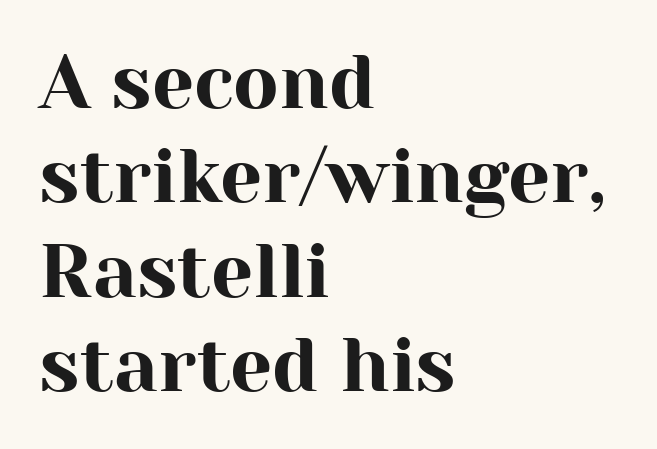
The image shows 75 px serif type, upright; set left-aligned, normal line spacing (1.26x), normal letter spacing, not underlined; high stroke contrast and a medium x-height.
